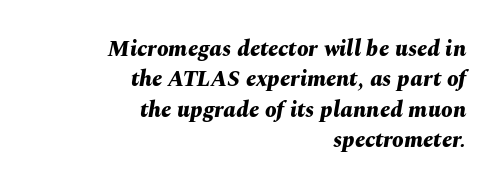
{"italic": "yes", "lean": "right", "slant_degrees": 10, "bold": "yes", "underline": "no", "align": "right", "line_spacing": "normal", "line_spacing_ratio": 1.32, "letter_spacing": "normal", "letter_spacing_em": 0.0, "glyph_px": 23}
